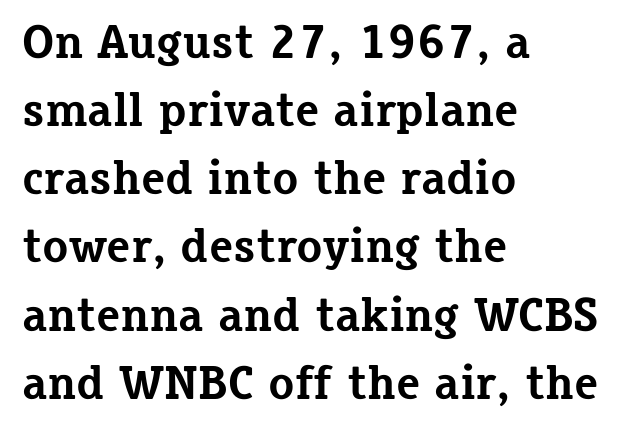
Quick note: underline off. The strokes are fattened all the way to bold. Every row of glyphs begins at an identical x-position on the left. The face used here is rendered with its standard letterfit.
